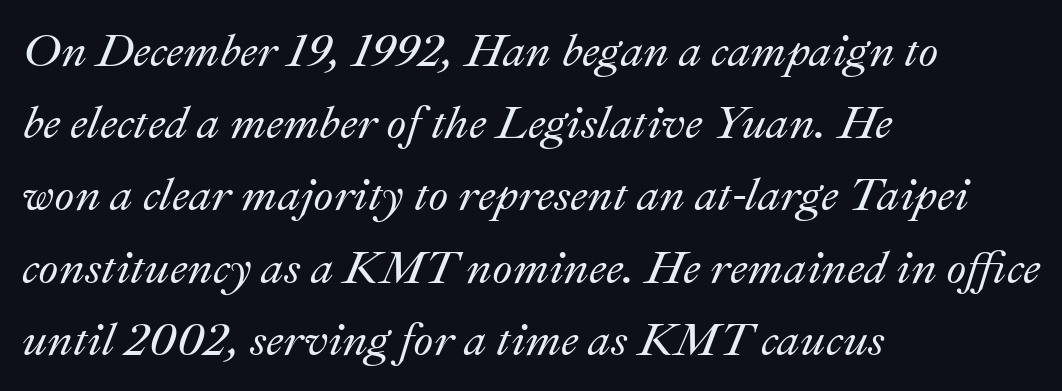
The image shows 46 px text type, italic (leaning right); set left-aligned, normal line spacing (1.57x), normal letter spacing, not underlined; medium stroke contrast and a small x-height.
